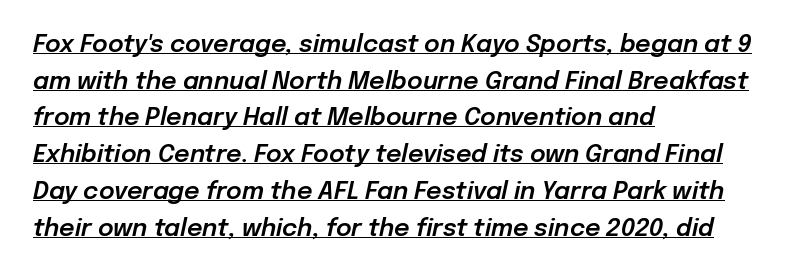
{"italic": "yes", "lean": "right", "slant_degrees": 12, "underline": "yes", "align": "left", "line_spacing": "normal", "line_spacing_ratio": 1.53, "letter_spacing": "normal", "letter_spacing_em": 0.0, "glyph_px": 24}
